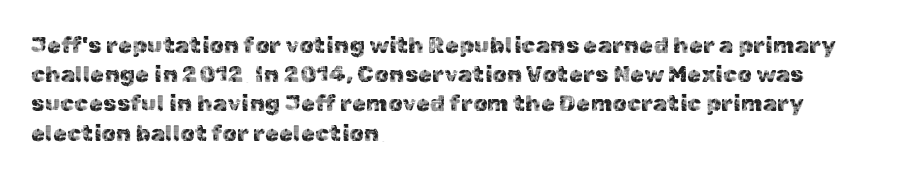
Q: Is the text italic (slanted)? A: No, it is upright.
Q: Is the text underlined? A: No.
Q: How is the paragraph aligned? A: Left-aligned.
Q: Is the spacing between letters normal or unusually wide? A: Normal.
Q: Is the spacing between lines tight, normal or loose? A: Normal.
